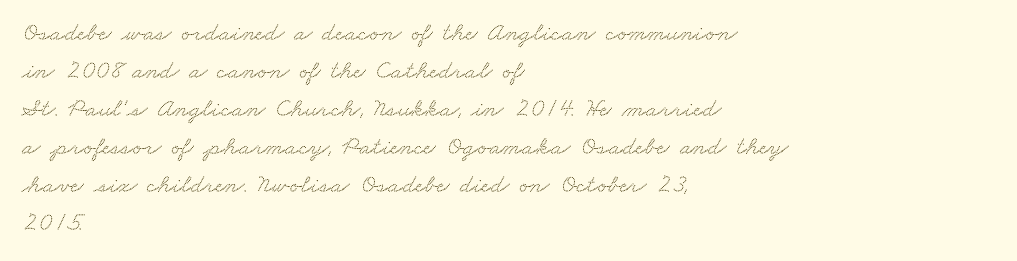
A typesetter would call this leading conventional body-copy spacing. The type is set solid horizontally, with unmodified tracking. This rendering features lettering with no underline. Visually the block forms a straight wall on the left and a jagged coastline on the right.
